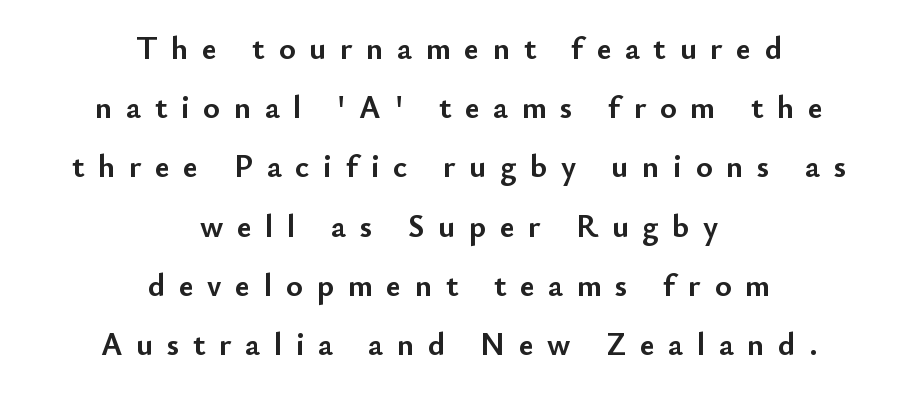
Q: Is the text bold? A: Yes.
Q: Is the text italic (slanted)? A: No, it is upright.
Q: Is the typeface a serif or a sans-serif typeface? A: Sans-serif.
Q: Is the text underlined? A: No.
Q: How is the paragraph aligned? A: Centered.
Q: Is the spacing between letters normal or unusually wide? A: Unusually wide.
Q: Width (condensed, normal, or wide)? A: Normal.
Q: Stroke contrast? A: Low.
Q: x-height? A: Small.
Q: Monospaced? A: No.
